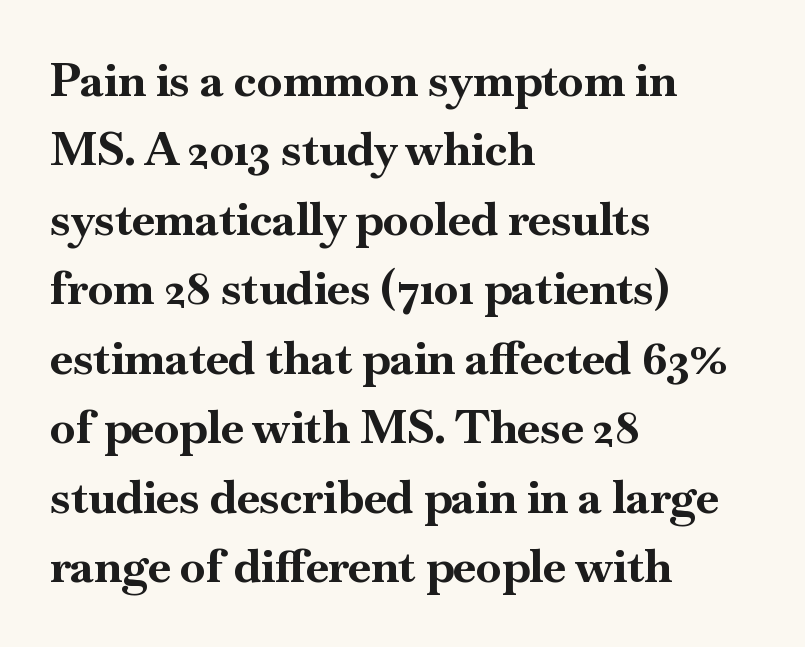
The letters advance in unequal steps, a hallmark of proportional type. Yep, those are serifs on the letters. Underline: absent. Vertical spacing — default.
